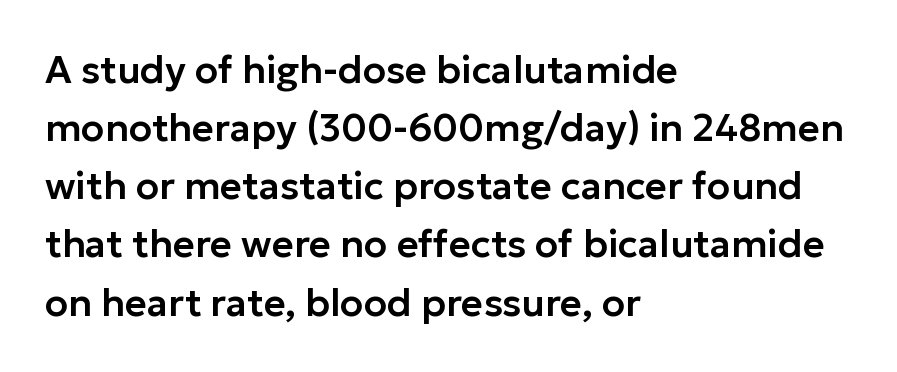
Tracking value appears to be zero — textbook default spacing. The letters carry no serifs — their stems end cleanly without finishing strokes. Regular leading. Check the space under the baseline: it is left empty. The lettering stays uniformly vertical, giving the passage a roman look.
